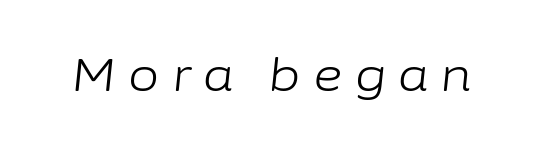
The image shows 45 px light type, italic (leaning right); set unusually wide letter spacing (+0.27 em), not underlined; low stroke contrast and a medium x-height.
